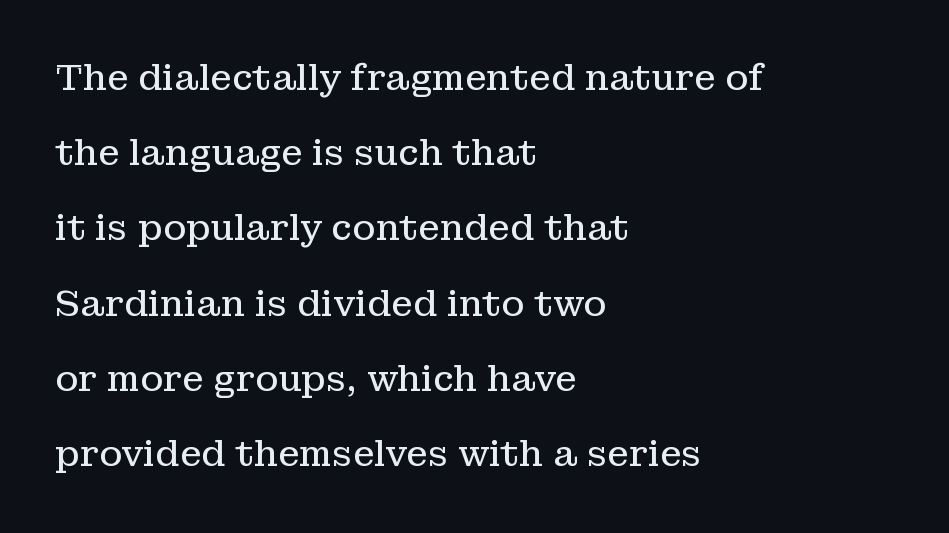
{"serif": "yes", "italic": "no", "bold": "no", "weight": "regular", "width": "normal", "stroke_contrast": "low", "x_height": "medium", "monospaced": "no", "underline": "no", "align": "left", "line_spacing": "loose", "line_spacing_ratio": 2.15, "letter_spacing": "normal", "letter_spacing_em": 0.0, "glyph_px": 35}
